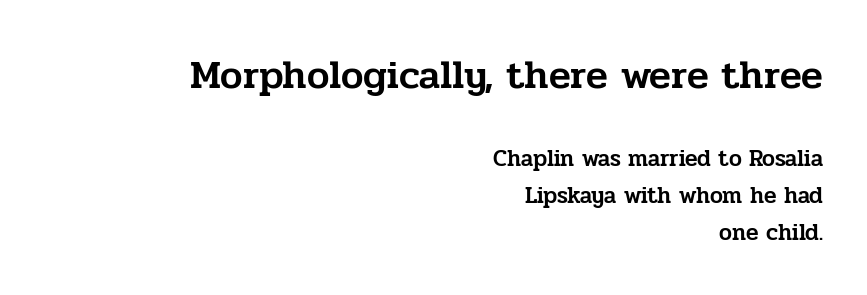
Q: Is the text italic (slanted)? A: No, it is upright.
Q: Is the typeface a serif or a sans-serif typeface? A: Serif.
Q: Is the text underlined? A: No.
Q: How is the paragraph aligned? A: Right-aligned.
Q: Is the spacing between letters normal or unusually wide? A: Normal.
Q: Is the spacing between lines tight, normal or loose? A: Normal.
Q: Which block of text is set in a larger size, the first (top) or the second (bottom)? A: The first (top) one.
Q: Width (condensed, normal, or wide)? A: Normal.
Q: Stroke contrast? A: Low.
Q: x-height? A: Medium.
Q: Monospaced? A: No.
